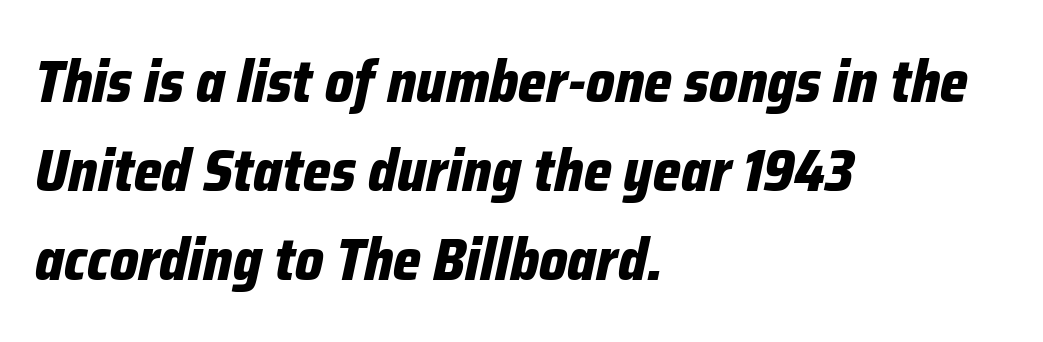
Regarding leading, the lines here are spaced in the standard way. A typesetter would mark this as italic. These lines are rendered in a variable-pitch font. A clean baseline with only descenders dipping below it. Where is the straight margin? On the left. How are the letters spaced? Ordinarily, with no added tracking.
